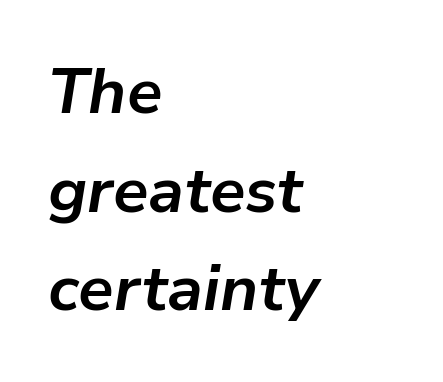
{"italic": "yes", "lean": "right", "slant_degrees": 9, "bold": "yes", "weight": "bold", "width": "normal", "stroke_contrast": "low", "x_height": "medium", "monospaced": "no", "underline": "no", "align": "left", "line_spacing": "normal", "line_spacing_ratio": 1.54, "letter_spacing": "normal", "letter_spacing_em": 0.0, "glyph_px": 64}
